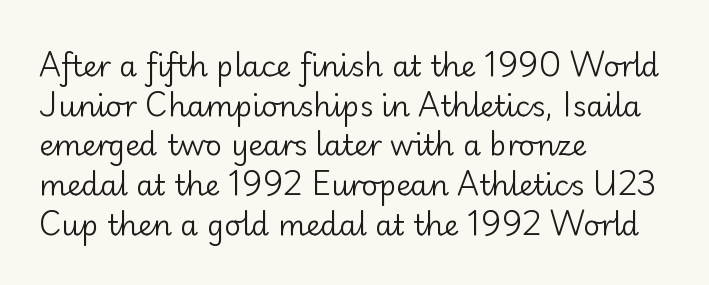
Q: Is the text bold? A: No.
Q: Is the text italic (slanted)? A: No, it is upright.
Q: Is the typeface a serif or a sans-serif typeface? A: Sans-serif.
Q: Is the text underlined? A: No.
Q: How is the paragraph aligned? A: Left-aligned.
Q: Is the spacing between letters normal or unusually wide? A: Normal.
Q: Is the spacing between lines tight, normal or loose? A: Normal.
Q: Width (condensed, normal, or wide)? A: Normal.
Q: Stroke contrast? A: Low.
Q: x-height? A: Small.
Q: Monospaced? A: No.
